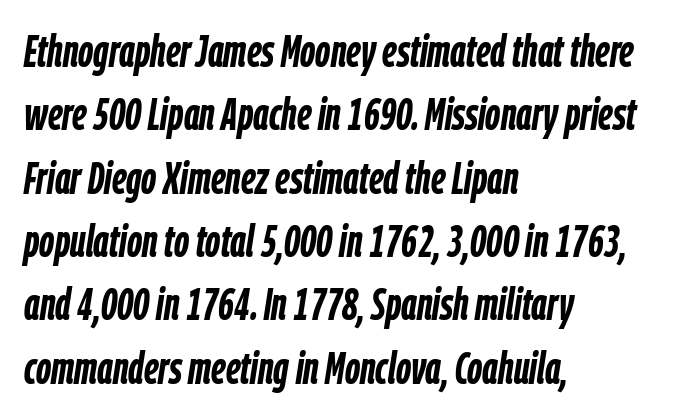
{"italic": "yes", "lean": "right", "slant_degrees": 9, "bold": "yes", "weight": "semibold", "width": "condensed", "stroke_contrast": "low", "x_height": "medium", "monospaced": "no", "underline": "no", "align": "left", "line_spacing": "normal", "line_spacing_ratio": 1.44, "letter_spacing": "normal", "letter_spacing_em": 0.0, "glyph_px": 44}
